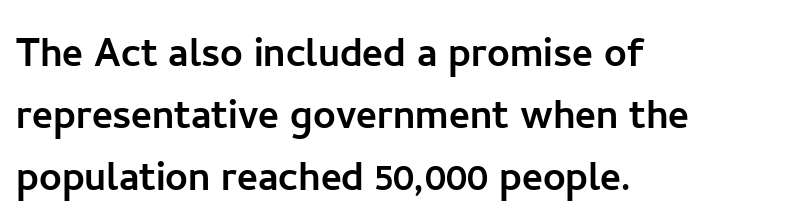
Q: Is the text italic (slanted)? A: No, it is upright.
Q: Is the typeface a serif or a sans-serif typeface? A: Sans-serif.
Q: Is the text underlined? A: No.
Q: How is the paragraph aligned? A: Left-aligned.
Q: Is the spacing between letters normal or unusually wide? A: Normal.
Q: Width (condensed, normal, or wide)? A: Normal.
Q: Stroke contrast? A: Low.
Q: x-height? A: Medium.
Q: Monospaced? A: No.
